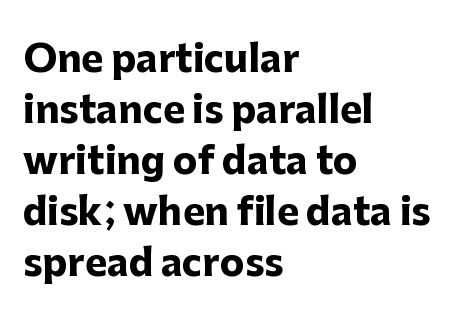
Plain, unruled lines of type. The lines are quadded left. Style check: upright. Heavy-handed strokes throughout: this text is bold.
